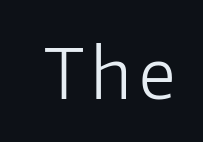
{"serif": "no", "italic": "no", "bold": "no", "weight": "light", "width": "normal", "stroke_contrast": "low", "x_height": "medium", "monospaced": "no", "underline": "no", "glyph_px": 68}
